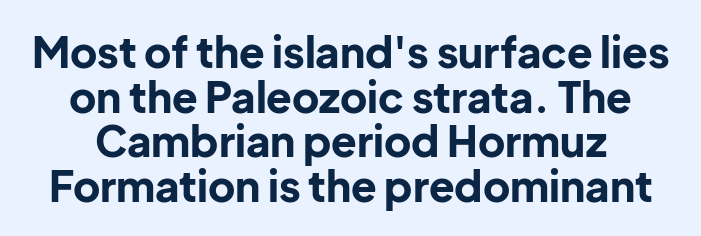
Q: Is the text bold? A: Yes.
Q: Is the text italic (slanted)? A: No, it is upright.
Q: Is the typeface a serif or a sans-serif typeface? A: Sans-serif.
Q: Is the text underlined? A: No.
Q: Is the spacing between letters normal or unusually wide? A: Normal.
Q: Is the spacing between lines tight, normal or loose? A: Tight.
Q: Width (condensed, normal, or wide)? A: Normal.
Q: Stroke contrast? A: Low.
Q: x-height? A: Medium.
Q: Monospaced? A: No.
